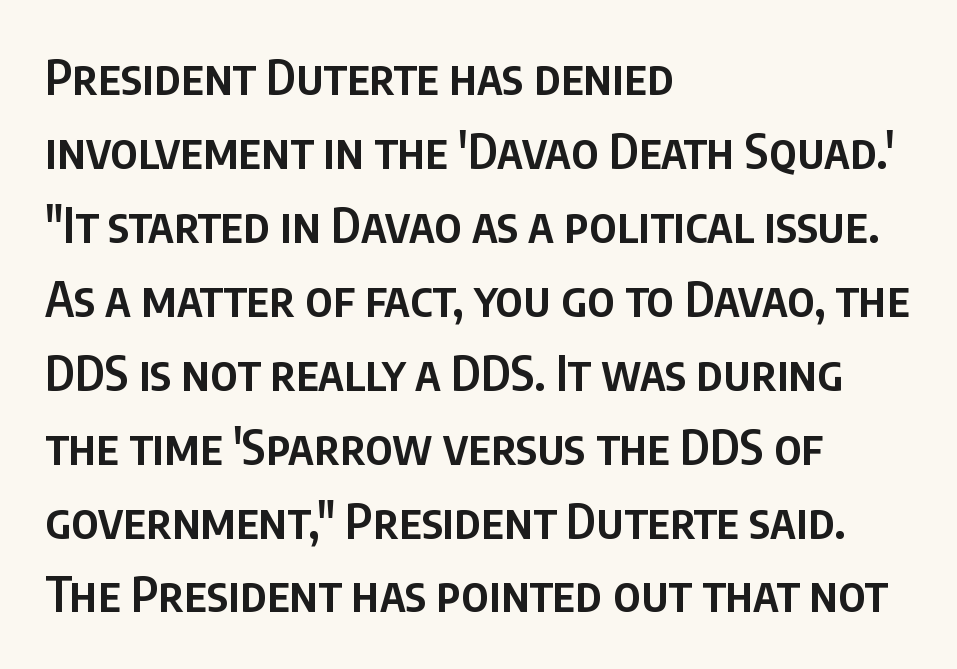
These lines were composed using upright roman letters. Words float on clear page, feet unadorned. Students, this is semibold: more ink than regular, less than bold. Each word holds together tightly as a unit, with standard inter-letter gaps.
